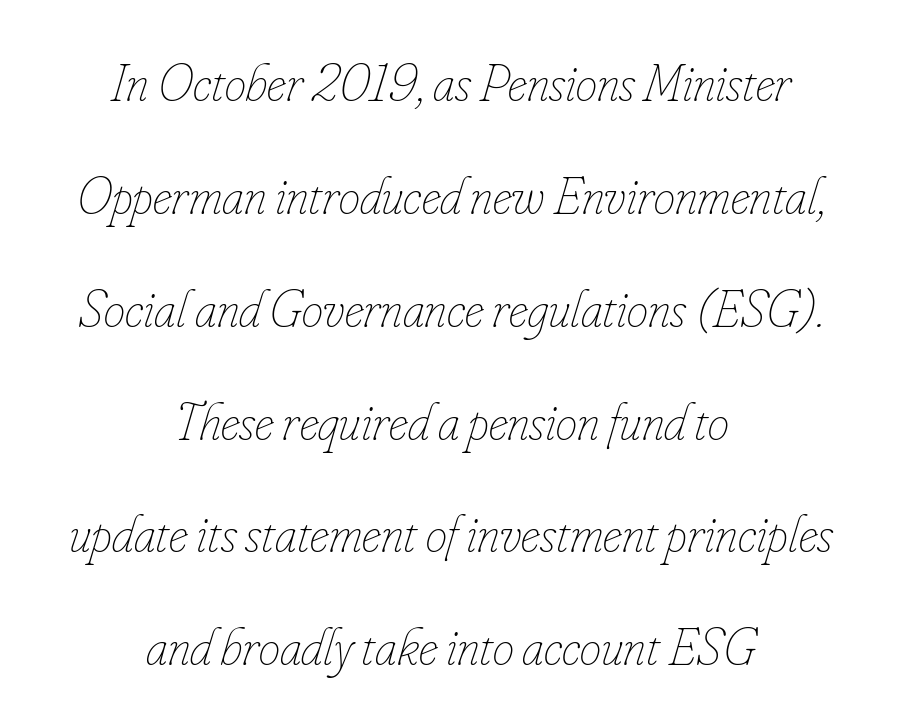
{"italic": "yes", "lean": "right", "slant_degrees": 16, "bold": "no", "weight": "thin", "width": "condensed", "stroke_contrast": "low", "x_height": "small", "monospaced": "no", "underline": "no", "align": "center", "line_spacing": "loose", "line_spacing_ratio": 2.09, "letter_spacing": "normal", "letter_spacing_em": 0.0, "glyph_px": 54}
